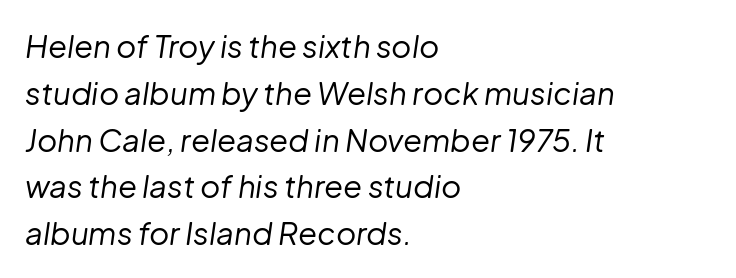
{"italic": "yes", "lean": "right", "slant_degrees": 8, "bold": "no", "weight": "regular", "width": "normal", "stroke_contrast": "low", "x_height": "medium", "monospaced": "no", "underline": "no", "align": "left", "line_spacing": "normal", "line_spacing_ratio": 1.51, "letter_spacing": "normal", "letter_spacing_em": 0.0, "glyph_px": 31}
